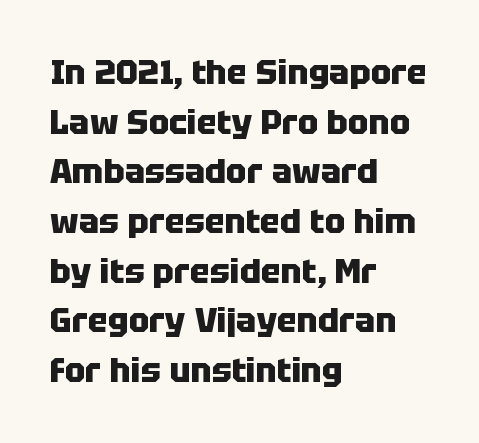
{"serif": "no", "italic": "no", "bold": "yes", "weight": "heavy", "width": "normal", "stroke_contrast": "low", "x_height": "large", "monospaced": "no", "underline": "no", "align": "left", "line_spacing": "normal", "line_spacing_ratio": 1.46, "letter_spacing": "normal", "letter_spacing_em": 0.0, "glyph_px": 34}
